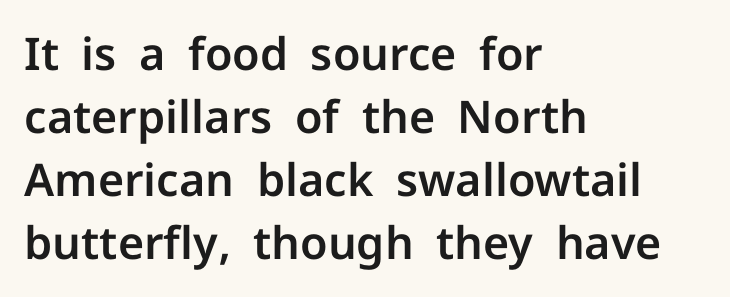
Q: Is the text italic (slanted)? A: No, it is upright.
Q: Is the typeface a serif or a sans-serif typeface? A: Sans-serif.
Q: Is the text underlined? A: No.
Q: How is the paragraph aligned? A: Left-aligned.
Q: Is the spacing between letters normal or unusually wide? A: Normal.
Q: Is the spacing between lines tight, normal or loose? A: Normal.
Q: Width (condensed, normal, or wide)? A: Normal.
Q: Stroke contrast? A: Low.
Q: x-height? A: Medium.
Q: Monospaced? A: No.
